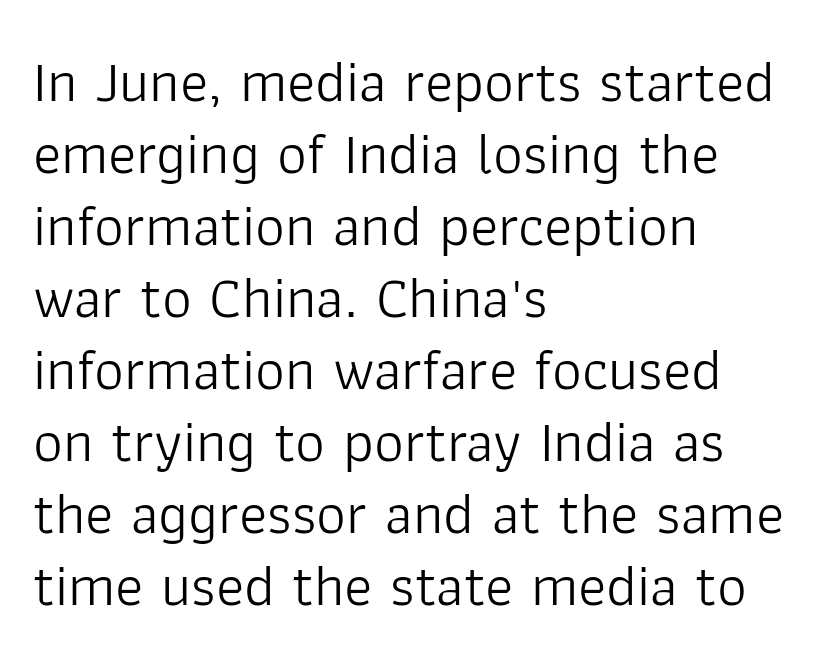
The image shows 59 px light sans-serif type, upright; set left-aligned, line spacing 1.22x, normal letter spacing, not underlined; low stroke contrast and a medium x-height.
